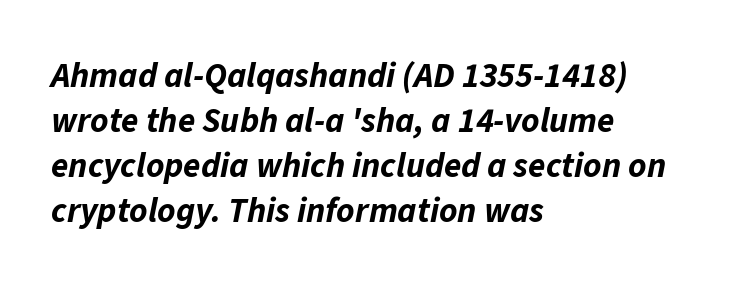
The rag falls on the right side of this text block. Descender tails drop into unmarked territory. Compared with typical body copy, the letter spacing here is the same. The designer left line spacing at the default. Heavy, bold letterforms. Is the type slanted? Yes — the strokes lean at a clear angle.
